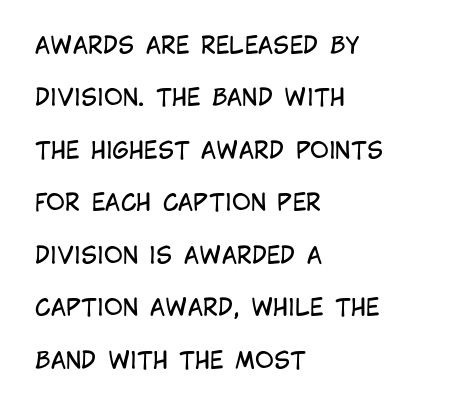
The image shows 23 px text type, upright; set left-aligned, loose line spacing (2.28x), normal letter spacing, not underlined.
